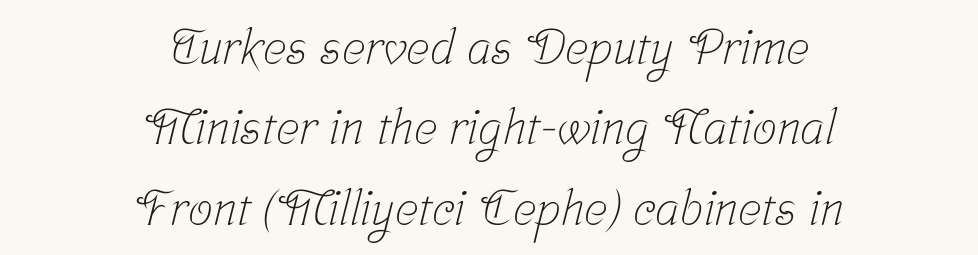
Q: Is the text bold? A: No.
Q: Is the typeface a serif or a sans-serif typeface? A: Serif.
Q: Is the text underlined? A: No.
Q: How is the paragraph aligned? A: Centered.
Q: Is the spacing between letters normal or unusually wide? A: Normal.
Q: Is the spacing between lines tight, normal or loose? A: Normal.
Q: Width (condensed, normal, or wide)? A: Condensed.
Q: Stroke contrast? A: Low.
Q: x-height? A: Medium.
Q: Monospaced? A: No.
